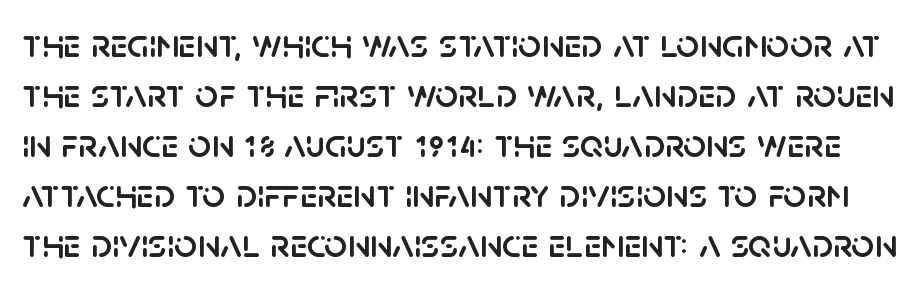
The image shows 40 px sans-serif type, upright; set normal line spacing (1.25x), normal letter spacing, not underlined; low stroke contrast and a large x-height.
